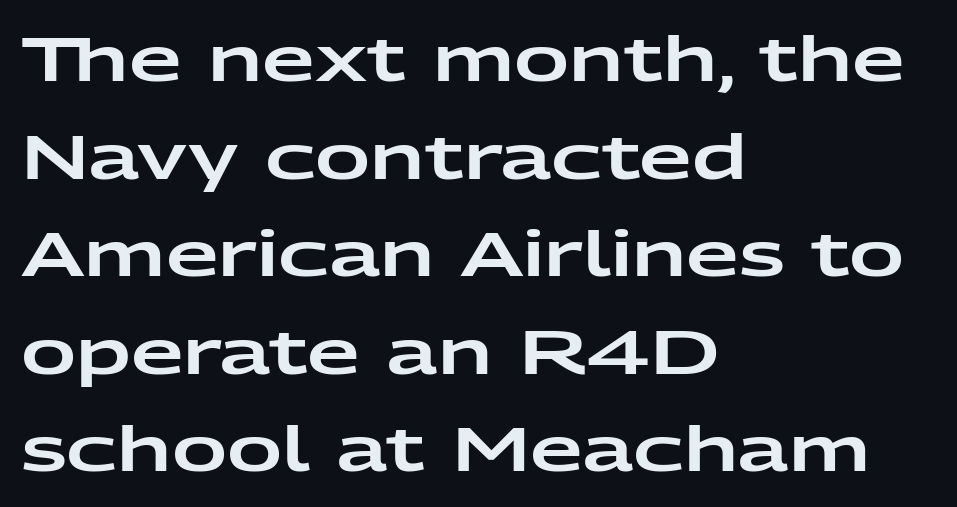
Q: Is the text italic (slanted)? A: No, it is upright.
Q: Is the typeface a serif or a sans-serif typeface? A: Sans-serif.
Q: Is the text underlined? A: No.
Q: How is the paragraph aligned? A: Left-aligned.
Q: Is the spacing between letters normal or unusually wide? A: Normal.
Q: Is the spacing between lines tight, normal or loose? A: Normal.
Q: Width (condensed, normal, or wide)? A: Wide.
Q: Stroke contrast? A: Low.
Q: x-height? A: Medium.
Q: Monospaced? A: No.
